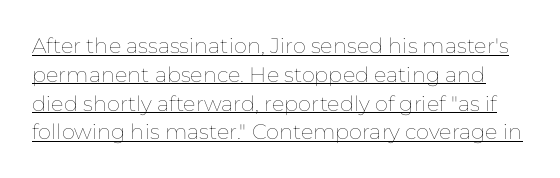
Q: Is the text bold? A: No.
Q: Is the text italic (slanted)? A: No, it is upright.
Q: Is the text underlined? A: Yes.
Q: Is the spacing between letters normal or unusually wide? A: Normal.
Q: Is the spacing between lines tight, normal or loose? A: Normal.
